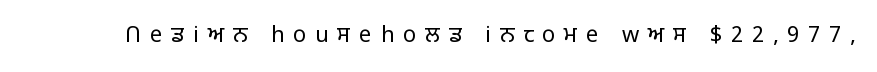
The string is rendered with underlining switched off. What stands out about the letter spacing? Its width — letters are far apart. No letter is thick-stroked: the sample isn't bold. Characters remain perfectly vertical along every line.
